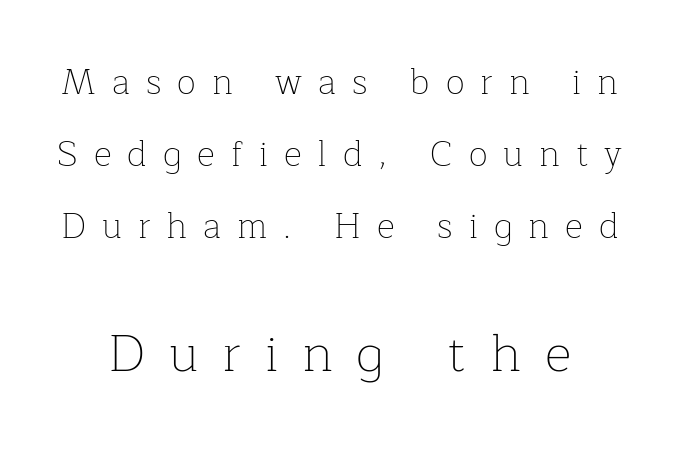
Q: Is the text bold? A: No.
Q: Is the text italic (slanted)? A: No, it is upright.
Q: Is the typeface a serif or a sans-serif typeface? A: Serif.
Q: Is the text underlined? A: No.
Q: Is the spacing between letters normal or unusually wide? A: Unusually wide.
Q: Is the spacing between lines tight, normal or loose? A: Loose.
Q: Which block of text is set in a larger size, the first (top) or the second (bottom)? A: The second (bottom) one.
Q: Width (condensed, normal, or wide)? A: Normal.
Q: Stroke contrast? A: Low.
Q: x-height? A: Medium.
Q: Monospaced? A: No.
